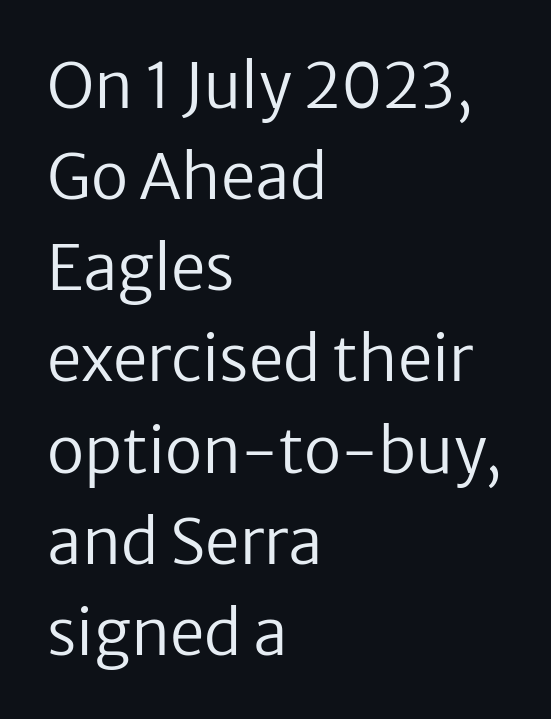
{"serif": "no", "italic": "no", "bold": "no", "weight": "regular", "width": "normal", "stroke_contrast": "low", "x_height": "medium", "monospaced": "no", "underline": "no", "align": "left", "line_spacing": "normal", "line_spacing_ratio": 1.47, "letter_spacing": "normal", "letter_spacing_em": 0.0, "glyph_px": 62}
